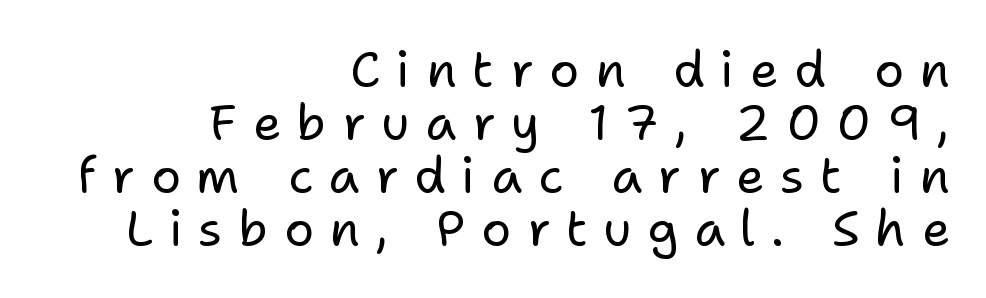
Classification — sans serif. The space directly below the letters is spotless. Typeset ragged left — the right edge is the straight one. Caption: expanded tracking, letters set apart.
